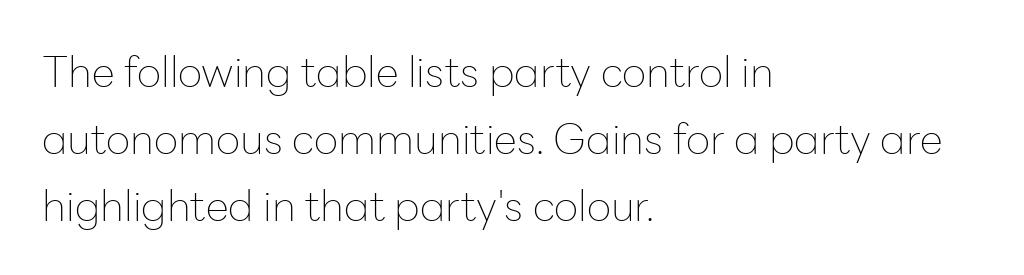
The image shows 42 px thin sans-serif type, upright; set left-aligned, normal line spacing (1.59x), normal letter spacing, not underlined; low stroke contrast and a medium x-height.
